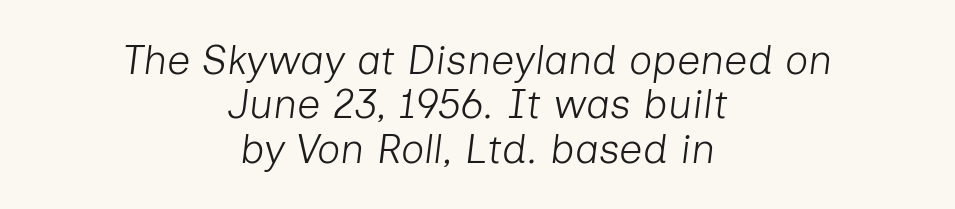
{"italic": "yes", "lean": "right", "slant_degrees": 7, "bold": "no", "weight": "light", "width": "normal", "stroke_contrast": "low", "x_height": "medium", "monospaced": "no", "underline": "no", "align": "center", "line_spacing": "tight", "line_spacing_ratio": 1.08, "letter_spacing": "normal", "letter_spacing_em": 0.0, "glyph_px": 41}
